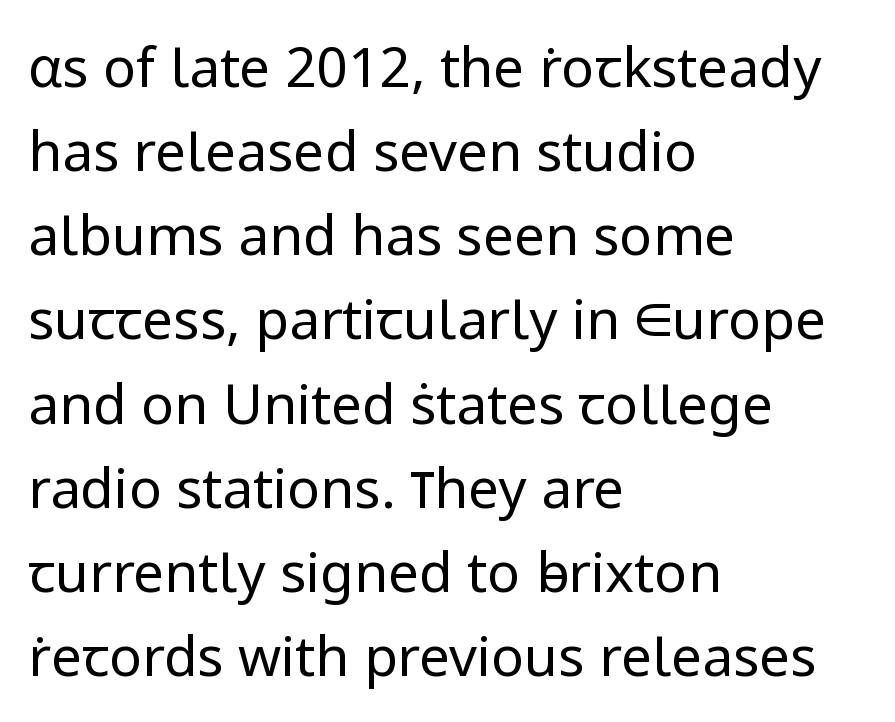
The image shows 55 px regular-weight sans-serif type, upright; set left-aligned, normal line spacing (1.53x), normal letter spacing, not underlined; low stroke contrast and a medium x-height.
